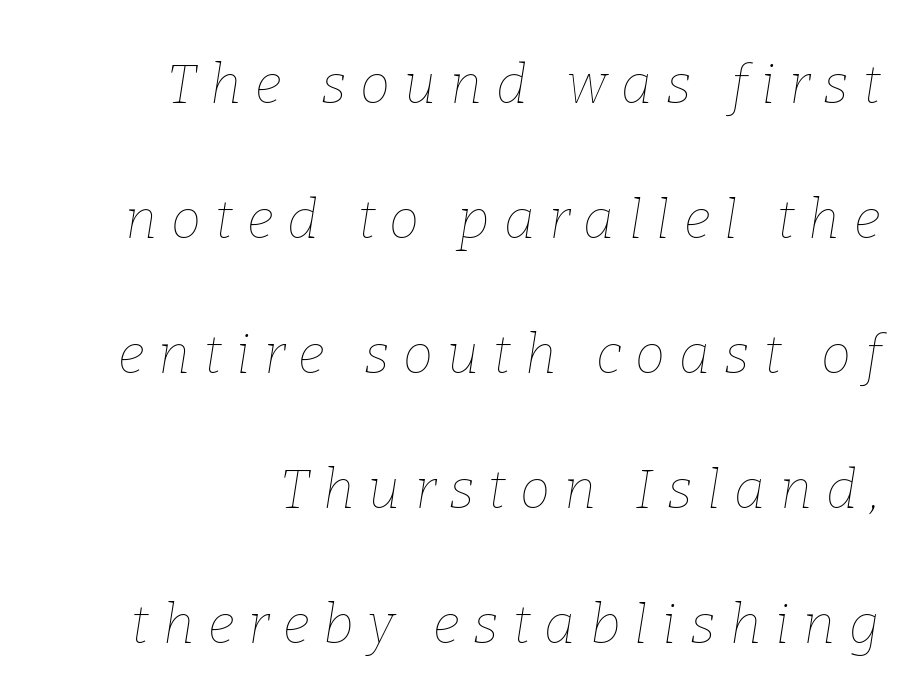
The letters advance in unequal steps, a hallmark of proportional type. Characters follow at a spacing far wider than the type designer built in. The passage shown leans; its letterforms are oblique. Vertically, the passage feels expansive, rows floating well apart. Beneath every word, the page is bare. On a weight scale, this lands at 450 or below.
